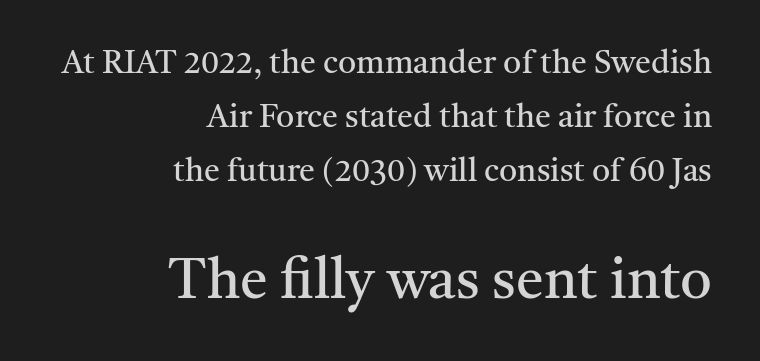
{"serif": "yes", "italic": "no", "bold": "no", "weight": "regular", "width": "normal", "stroke_contrast": "medium", "x_height": "medium", "monospaced": "no", "underline": "no", "align": "right", "line_spacing": "normal", "line_spacing_ratio": 1.69, "letter_spacing": "normal", "letter_spacing_em": 0.0, "larger_block": "second", "size_ratio": 1.75, "glyph_px": 56}
